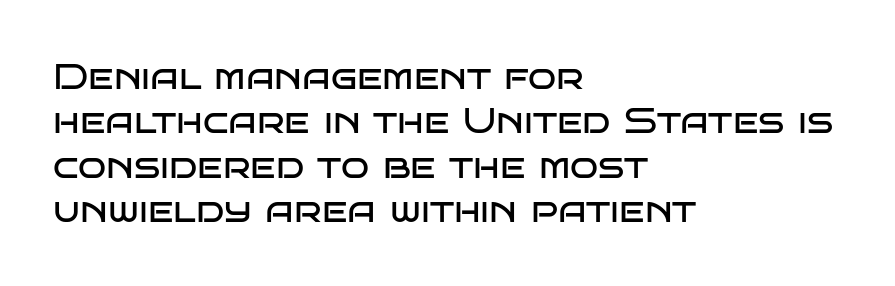
{"serif": "no", "italic": "no", "bold": "no", "weight": "regular", "width": "wide", "stroke_contrast": "low", "x_height": "large", "monospaced": "no", "underline": "no", "align": "left", "line_spacing_ratio": 1.2, "letter_spacing": "normal", "letter_spacing_em": 0.0, "glyph_px": 37}
